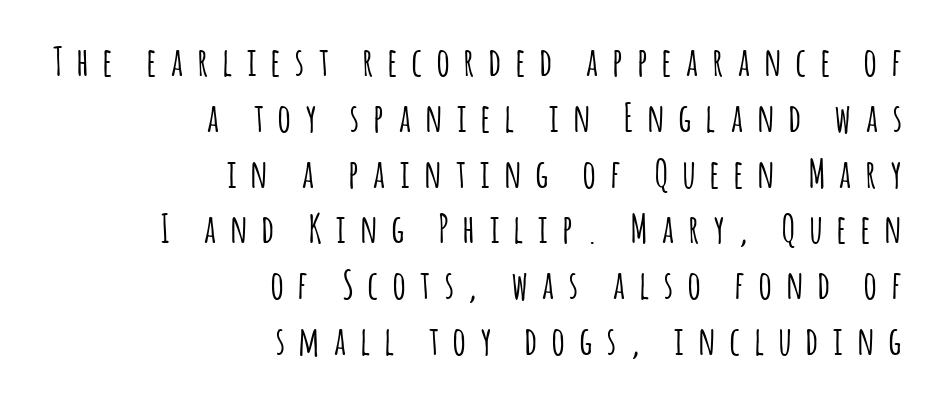
Q: Is the text italic (slanted)? A: No, it is upright.
Q: Is the typeface a serif or a sans-serif typeface? A: Sans-serif.
Q: Is the text underlined? A: No.
Q: How is the paragraph aligned? A: Right-aligned.
Q: Is the spacing between letters normal or unusually wide? A: Unusually wide.
Q: Is the spacing between lines tight, normal or loose? A: Normal.
Q: Width (condensed, normal, or wide)? A: Condensed.
Q: Stroke contrast? A: Low.
Q: x-height? A: Large.
Q: Monospaced? A: No.
